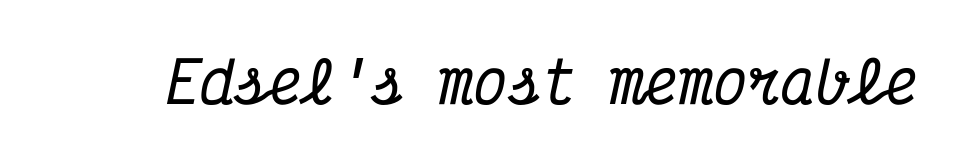
The image shows 57 px condensed serif type, italic (leaning right), monospaced; set normal letter spacing, not underlined; medium stroke contrast and a medium x-height.
